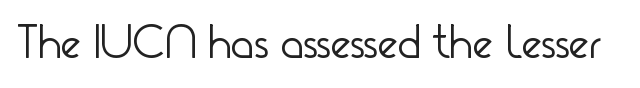
Proportional: the letters do not fall into vertical columns. If you drew a line through each stem, it would be perfectly vertical. Heft: none added — not bold. Observe the absence of serifs on each vertical stroke in this sample. Letters rest on an invisible, unmarked baseline.
